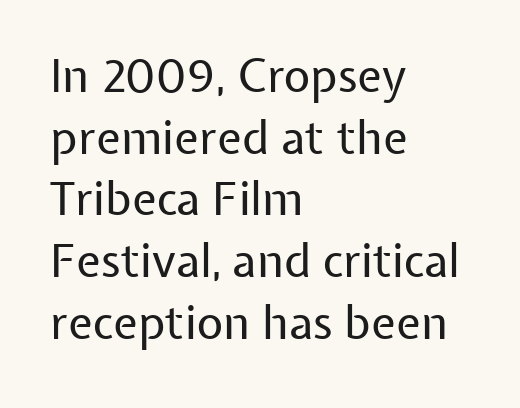
The image shows 46 px regular-weight sans-serif type, upright; set left-aligned, normal line spacing (1.34x), normal letter spacing, not underlined; low stroke contrast and a medium x-height.
